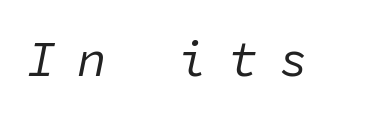
Each stroke keeps to a modest, everyday thickness or less. You can tell it's italic because the verticals aren't actually vertical. Every character here occupies the same horizontal width, giving the sample a typewriter-like rhythm. Plain, unruled lines of type.
